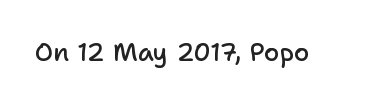
{"italic": "no", "bold": "semi", "underline": "no", "letter_spacing": "normal", "letter_spacing_em": 0.0, "glyph_px": 25}
